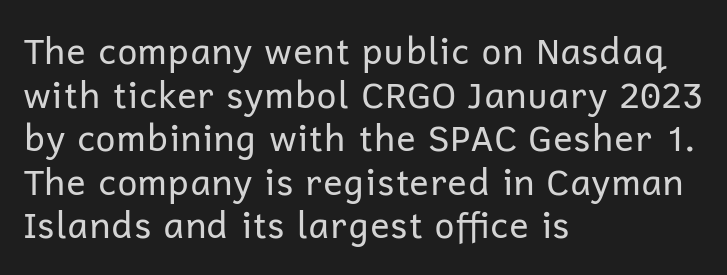
If you drew a line through each stem, it would be perfectly vertical. Regarding serifs, this sample does without them. Is this a heavy cut? Hardly; it is regular or lighter. No word sits above an underline.
